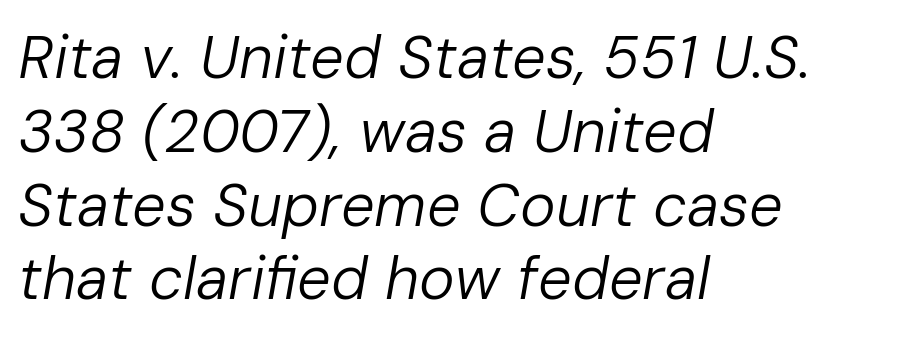
{"italic": "yes", "lean": "right", "slant_degrees": 10, "bold": "no", "weight": "regular", "width": "normal", "stroke_contrast": "low", "x_height": "medium", "monospaced": "no", "underline": "no", "align": "left", "line_spacing_ratio": 1.23, "letter_spacing": "normal", "letter_spacing_em": 0.0, "glyph_px": 60}
